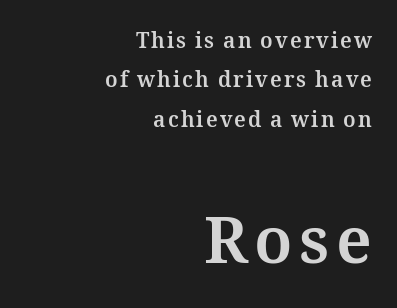
{"italic": "no", "bold": "yes", "weight": "bold", "width": "normal", "stroke_contrast": "medium", "x_height": "medium", "monospaced": "no", "underline": "no", "align": "right", "line_spacing_ratio": 1.87, "larger_block": "second", "size_ratio": 3.05, "glyph_px": 64}
